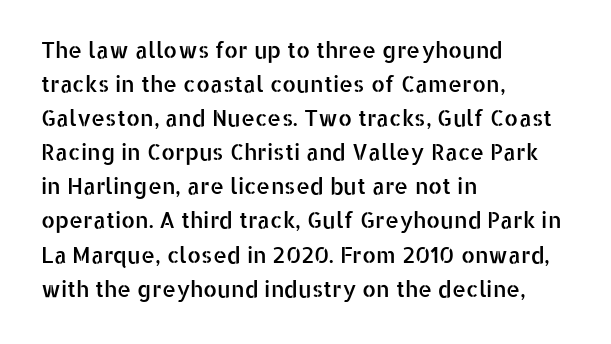
{"italic": "no", "underline": "no", "align": "left", "line_spacing": "normal", "line_spacing_ratio": 1.55, "letter_spacing": "normal", "letter_spacing_em": 0.0, "glyph_px": 22}
